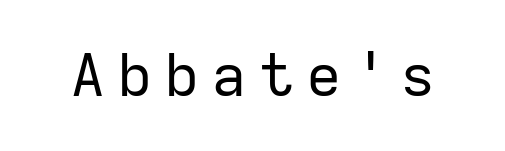
On a weight scale, this lands at 450 or below. These lines were composed using upright roman letters. The passage shown is typed in a monospace face where columns stay perfectly aligned. What kind of face is this? One without serifs — a sans.
